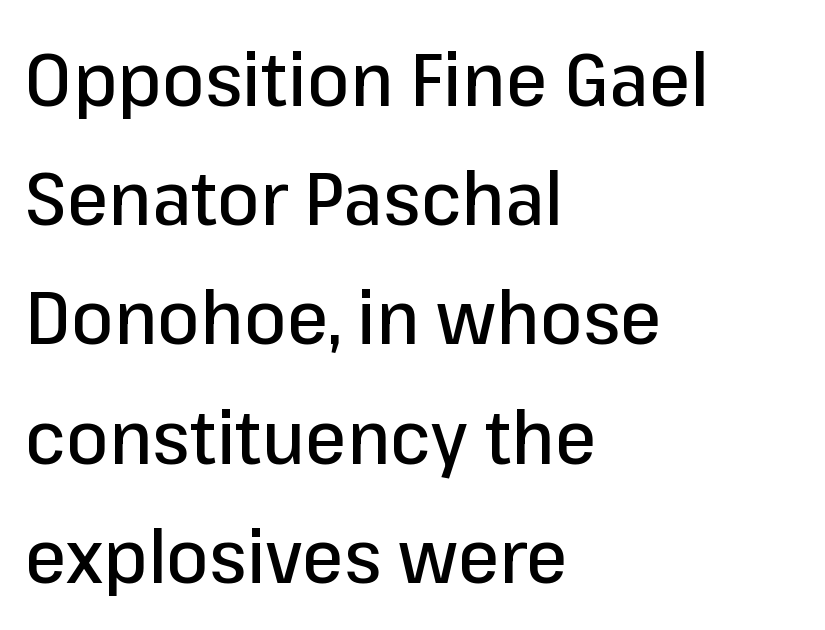
{"serif": "no", "italic": "no", "width": "normal", "stroke_contrast": "low", "x_height": "medium", "monospaced": "no", "underline": "no", "align": "left", "line_spacing": "normal", "line_spacing_ratio": 1.59, "letter_spacing": "normal", "letter_spacing_em": 0.0, "glyph_px": 75}
